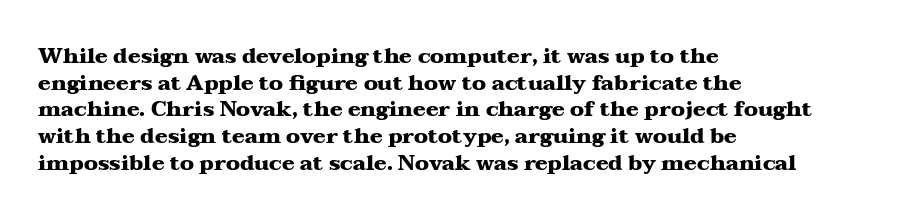
The image shows 21 px bold type, upright; set left-aligned, normal line spacing (1.27x), normal letter spacing, not underlined.
